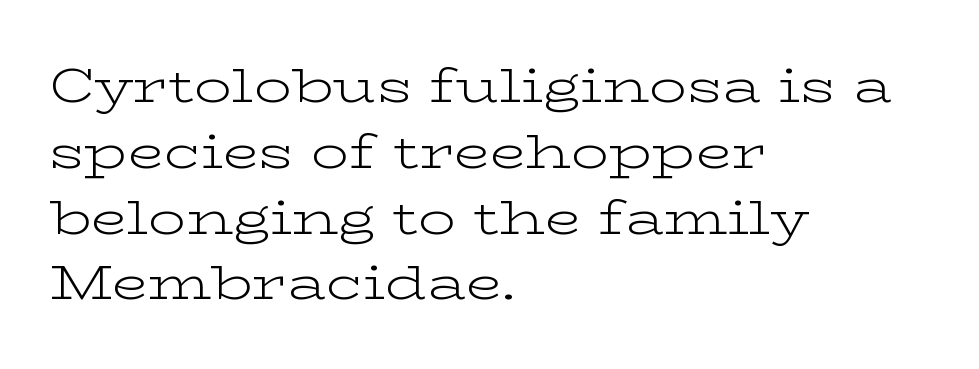
Typeset ragged right — the left edge is the straight one. A light-to-regular cut is what we see here. The axis of the letterforms is exactly vertical. Vertically, the passage feels balanced, rows spaced as you'd expect. Nobody touched the tracking dial on this one.
